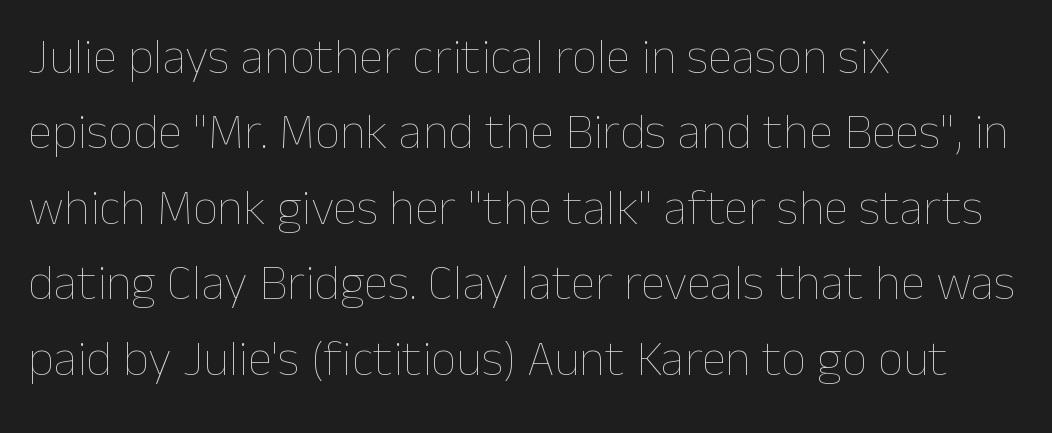
The image shows 50 px thin type, upright; set left-aligned, normal line spacing (1.51x), normal letter spacing, not underlined; low stroke contrast and a medium x-height.
